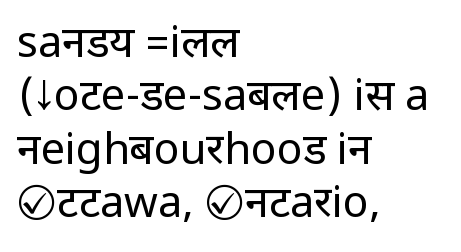
The image shows 43 px regular-weight, condensed sans-serif type, upright; set left-aligned, line spacing 1.24x, normal letter spacing, not underlined; low stroke contrast.
